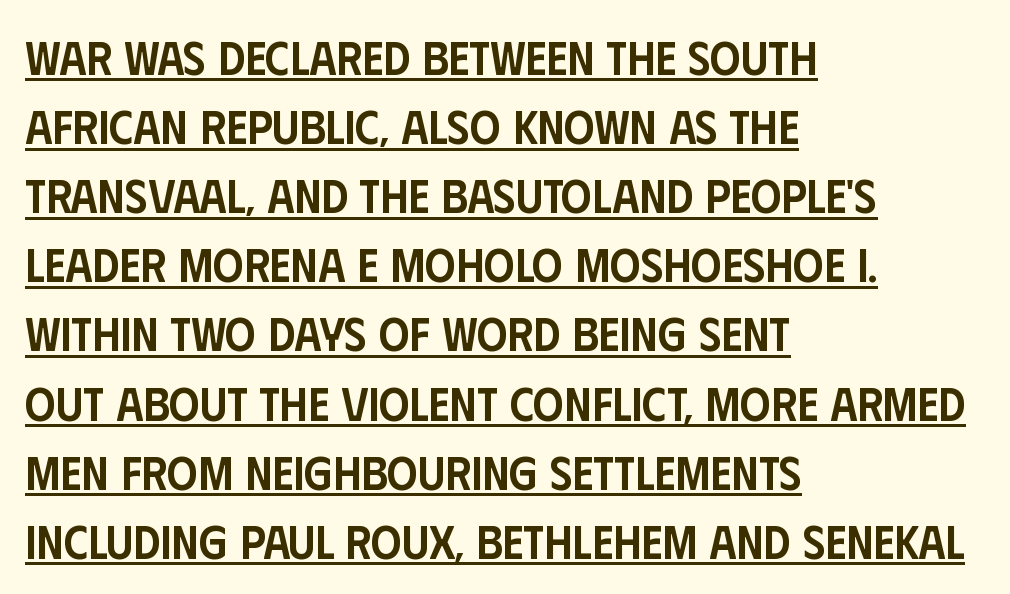
Underlining? Definitely there. Students, this is semibold: more ink than regular, less than bold. This is the regular roman posture of the typeface. Does the type have serifs? No, each stem ends abruptly.
